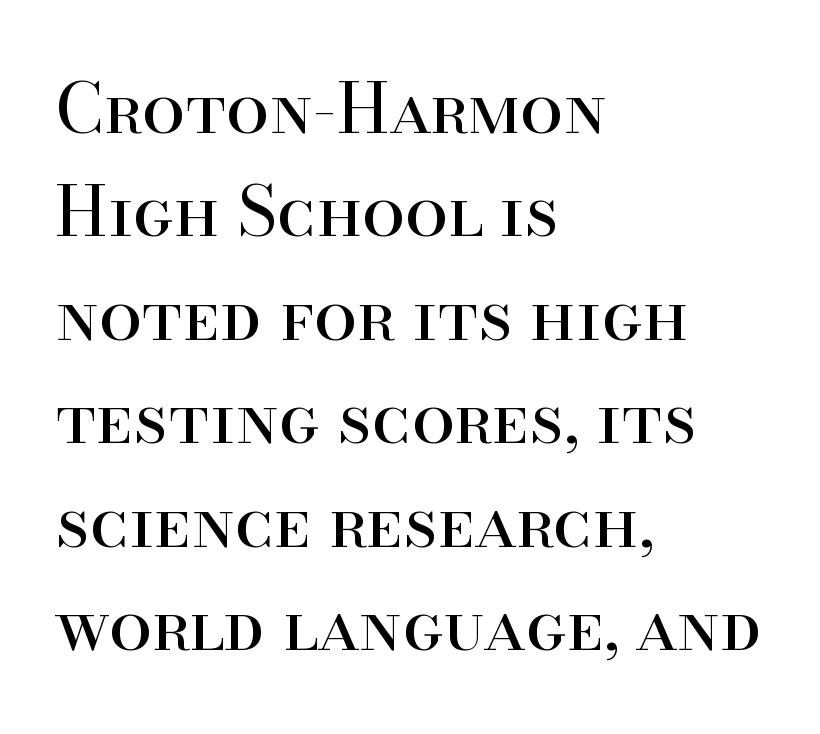
Q: Is the text bold? A: No.
Q: Is the text italic (slanted)? A: No, it is upright.
Q: Is the typeface a serif or a sans-serif typeface? A: Serif.
Q: Is the text underlined? A: No.
Q: How is the paragraph aligned? A: Left-aligned.
Q: Is the spacing between letters normal or unusually wide? A: Normal.
Q: Is the spacing between lines tight, normal or loose? A: Normal.
Q: Width (condensed, normal, or wide)? A: Normal.
Q: Stroke contrast? A: High.
Q: x-height? A: Small.
Q: Monospaced? A: No.
